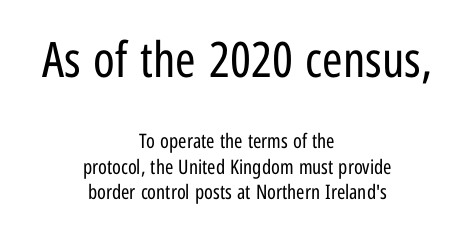
Q: Is the text bold? A: No.
Q: Is the text italic (slanted)? A: No, it is upright.
Q: Is the typeface a serif or a sans-serif typeface? A: Sans-serif.
Q: Is the text underlined? A: No.
Q: How is the paragraph aligned? A: Centered.
Q: Is the spacing between letters normal or unusually wide? A: Normal.
Q: Is the spacing between lines tight, normal or loose? A: Normal.
Q: Which block of text is set in a larger size, the first (top) or the second (bottom)? A: The first (top) one.
Q: Width (condensed, normal, or wide)? A: Condensed.
Q: Stroke contrast? A: Low.
Q: x-height? A: Medium.
Q: Monospaced? A: No.
